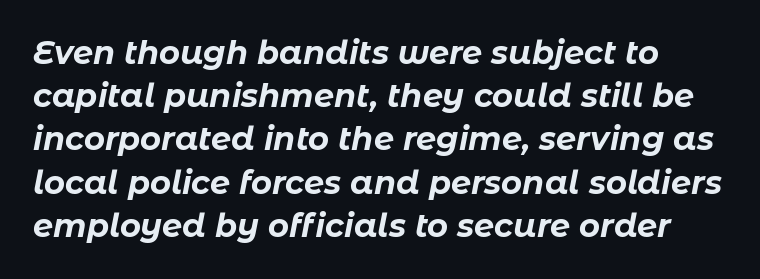
The gaps between neighbouring characters are ordinary and unremarkable. The designer left line spacing at the default. Every character sits at an angle, as italics do. Note the varied advance widths — an 'i' is clearly narrower than an 'm'.
